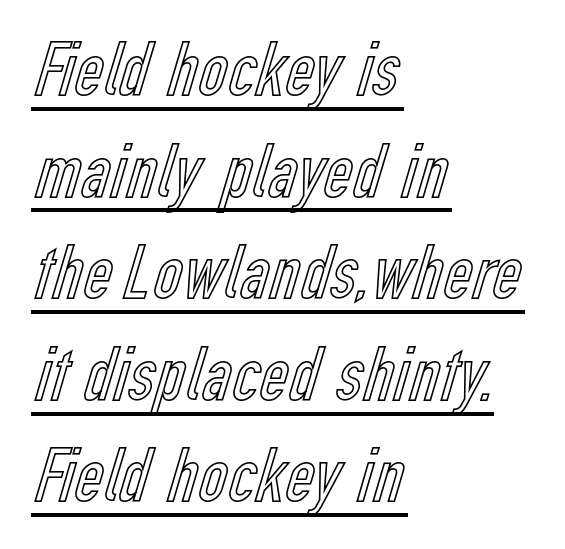
The lines are quadded left. Spacing between characters is what you'd get straight out of the box. Here the designer chose a conventional face with non-uniform glyph widths. Leading matches the norm, producing a regular column. Somebody hit Ctrl+U on this one — the words are underlined.
